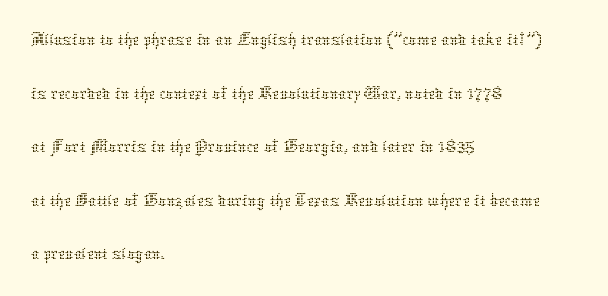
Notice how descenders clear the ascenders below comfortably — that's standard leading. Letter spacing: default. Quick note: not italic, upright. Horizontally, the lines are justified to the leading edge only. Underline: absent.
